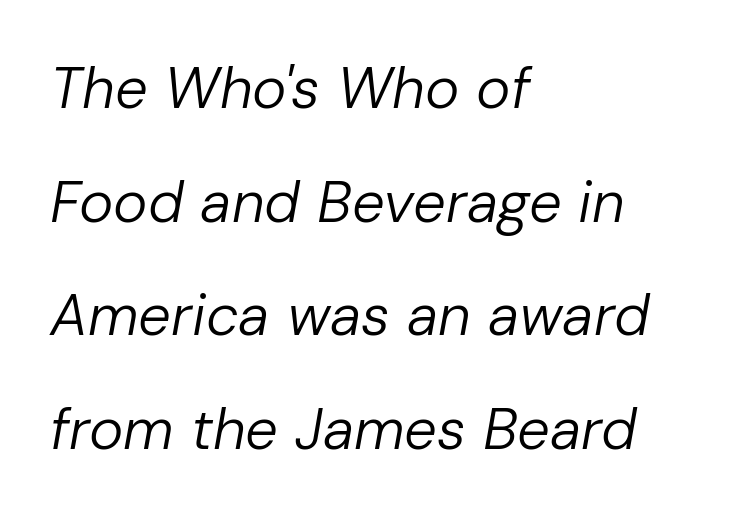
{"italic": "yes", "lean": "right", "slant_degrees": 10, "bold": "no", "weight": "regular", "width": "normal", "stroke_contrast": "low", "x_height": "medium", "monospaced": "no", "underline": "no", "align": "left", "line_spacing": "loose", "line_spacing_ratio": 1.96, "letter_spacing": "normal", "letter_spacing_em": 0.0, "glyph_px": 58}
